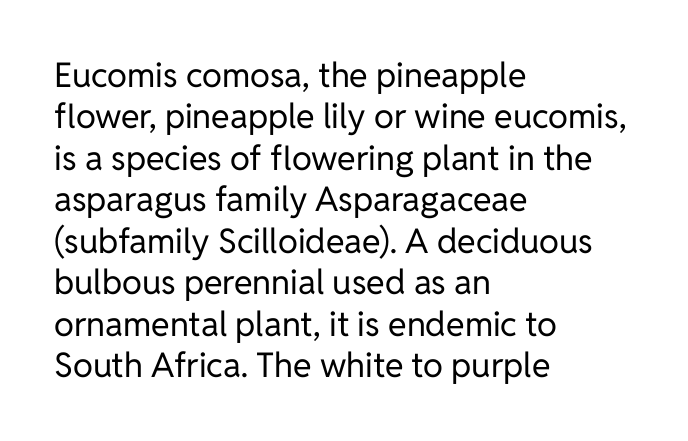
Q: Is the text bold? A: No.
Q: Is the text italic (slanted)? A: No, it is upright.
Q: Is the typeface a serif or a sans-serif typeface? A: Sans-serif.
Q: Is the text underlined? A: No.
Q: How is the paragraph aligned? A: Left-aligned.
Q: Is the spacing between letters normal or unusually wide? A: Normal.
Q: Width (condensed, normal, or wide)? A: Normal.
Q: Stroke contrast? A: Low.
Q: x-height? A: Medium.
Q: Monospaced? A: No.
